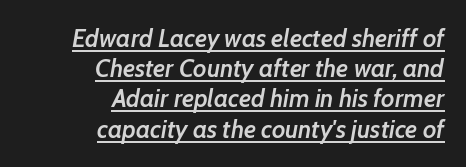
The image shows 25 px text type, italic (leaning right); set right-aligned, line spacing 1.21x, normal letter spacing, underlined.
